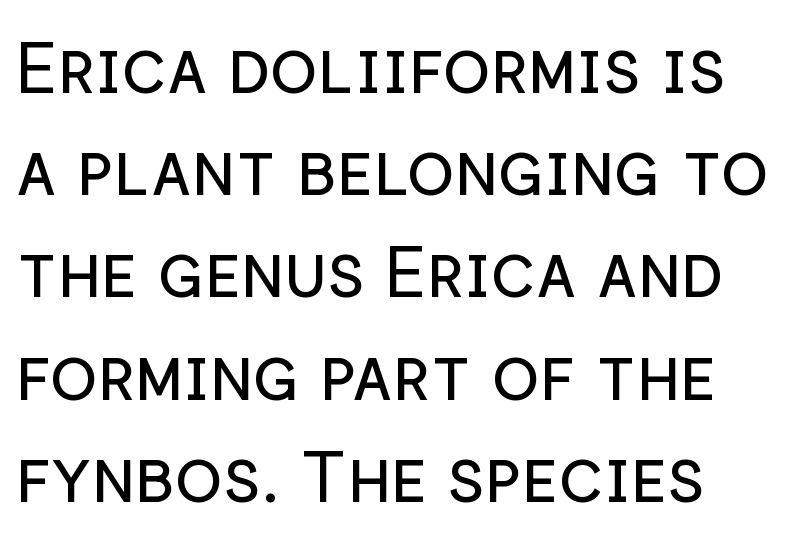
The image shows 71 px regular-weight sans-serif type, upright; set normal line spacing (1.44x), normal letter spacing, not underlined; low stroke contrast and a medium x-height.
